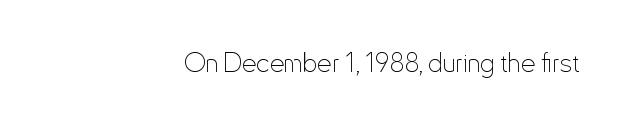
Is there any slant? The stems are plumb. Is this a heavy cut? Hardly; it is regular or lighter. Check under the words: just untouched page. Letter spacing: default. Does the copy run flush right? Yes — the right margin is perfectly even.
